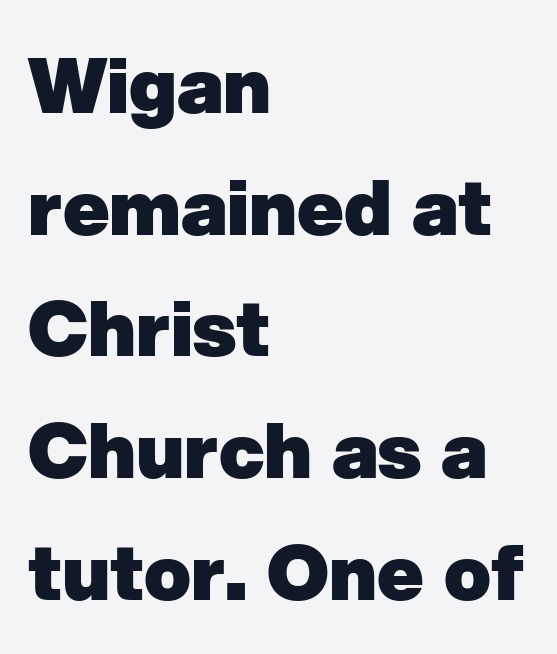
Look at the stroke-to-counter ratio: heavy, a bold. No word sits above an underline. A student would call this left alignment; a typographer would say flush left, rag right. The tracking reads as untouched default to a designer's eye. Here the designer chose a conventional face with non-uniform glyph widths. Regular leading.
